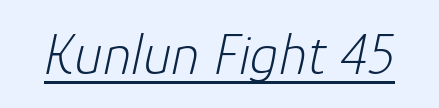
{"italic": "yes", "lean": "right", "slant_degrees": 12, "bold": "no", "weight": "light", "width": "normal", "stroke_contrast": "low", "x_height": "medium", "monospaced": "no", "underline": "yes", "letter_spacing": "normal", "letter_spacing_em": 0.0, "glyph_px": 58}
